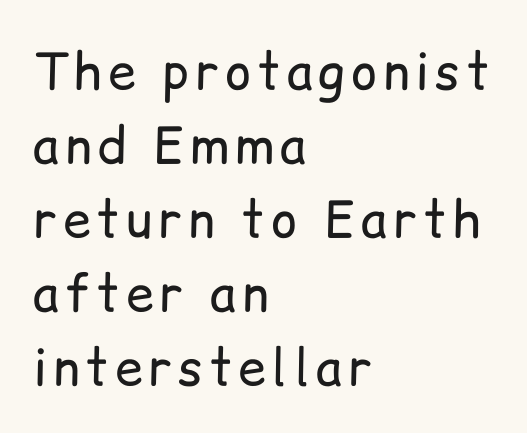
The passage shown is not bold in any degree. Think of a printed novel: that variable character pitch is what you see here. Underline: absent. If you measured baseline to baseline, you'd find a middling distance. Every stem runs plumb, perpendicular to the baseline. This sample is left-justified, so line endings fall wherever the words run out.
